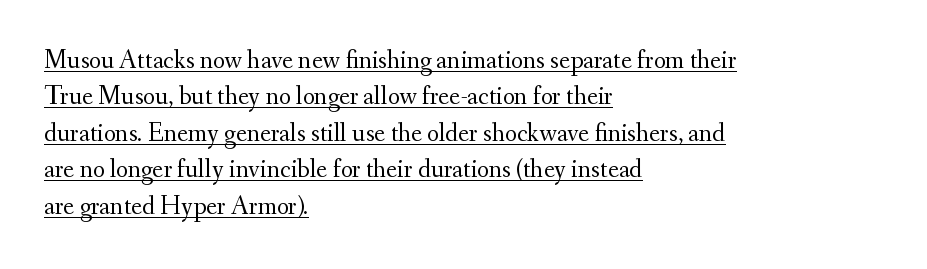
Q: Is the text bold? A: No.
Q: Is the text italic (slanted)? A: No, it is upright.
Q: Is the text underlined? A: Yes.
Q: How is the paragraph aligned? A: Left-aligned.
Q: Is the spacing between letters normal or unusually wide? A: Normal.
Q: Is the spacing between lines tight, normal or loose? A: Normal.
